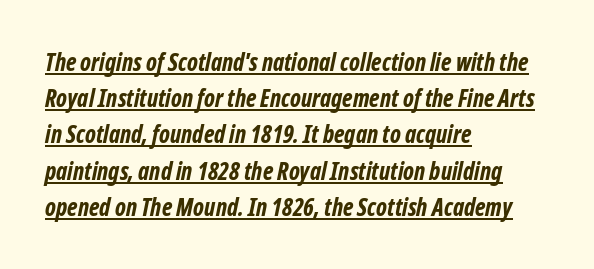
Q: Is the text bold? A: Yes.
Q: Is the text underlined? A: Yes.
Q: How is the paragraph aligned? A: Left-aligned.
Q: Is the spacing between letters normal or unusually wide? A: Normal.
Q: Is the spacing between lines tight, normal or loose? A: Normal.
